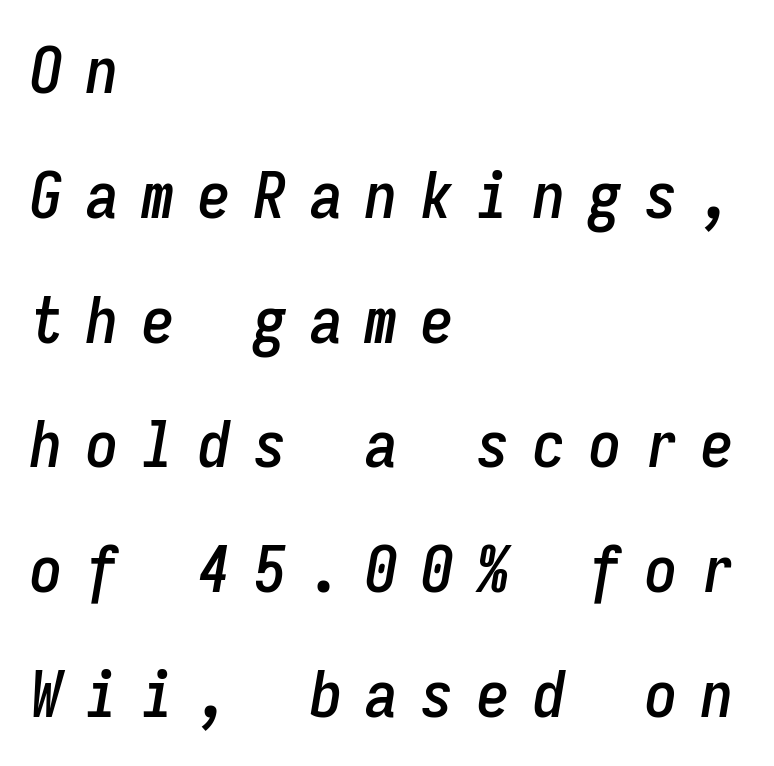
Q: Is the text italic (slanted)? A: Yes, it leans right by about 9 degrees.
Q: Is the text underlined? A: No.
Q: How is the paragraph aligned? A: Left-aligned.
Q: Is the spacing between letters normal or unusually wide? A: Unusually wide.
Q: Is the spacing between lines tight, normal or loose? A: Loose.
Q: Width (condensed, normal, or wide)? A: Condensed.
Q: Stroke contrast? A: Low.
Q: x-height? A: Medium.
Q: Monospaced? A: Yes.
